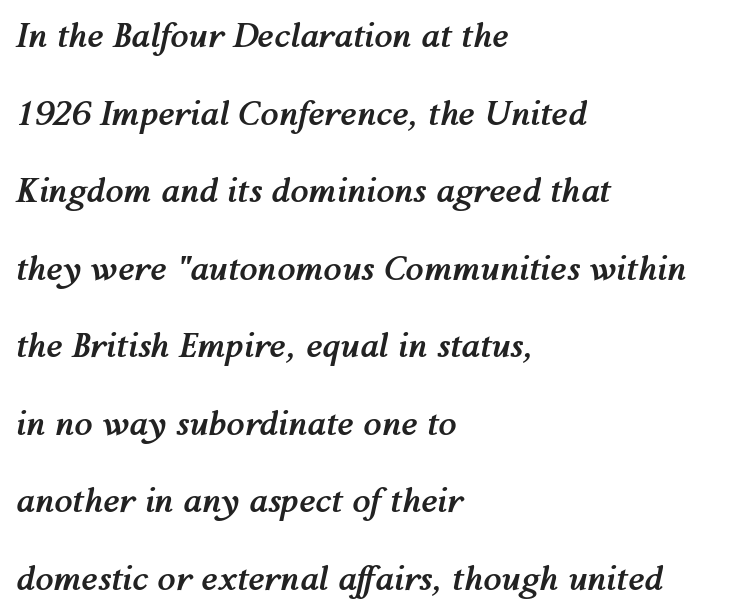
The image shows 33 px semibold type, italic (leaning right); set left-aligned, loose line spacing (2.35x), normal letter spacing, not underlined; medium stroke contrast and a medium x-height.
